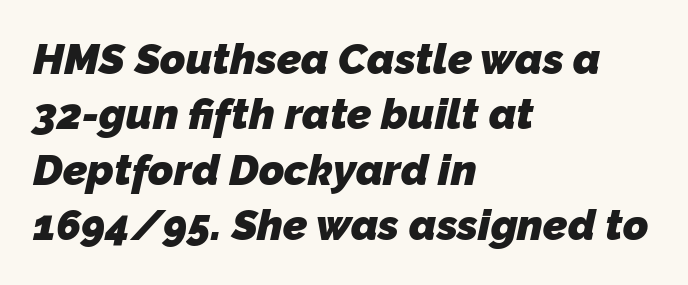
Q: Is the text bold? A: Yes.
Q: Is the typeface a serif or a sans-serif typeface? A: Sans-serif.
Q: Is the text underlined? A: No.
Q: How is the paragraph aligned? A: Left-aligned.
Q: Is the spacing between letters normal or unusually wide? A: Normal.
Q: Is the spacing between lines tight, normal or loose? A: Normal.
Q: Width (condensed, normal, or wide)? A: Normal.
Q: Stroke contrast? A: Low.
Q: x-height? A: Medium.
Q: Monospaced? A: No.
